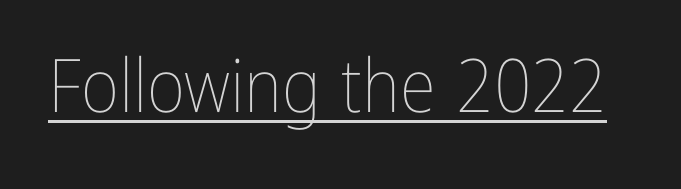
The weight tops out at a normal text grade. The rendering keeps characters at their native spacing. A typesetter would call this proportional, since set widths differ per character. Underlined type. The lettering stays uniformly vertical, giving the passage a roman look.
